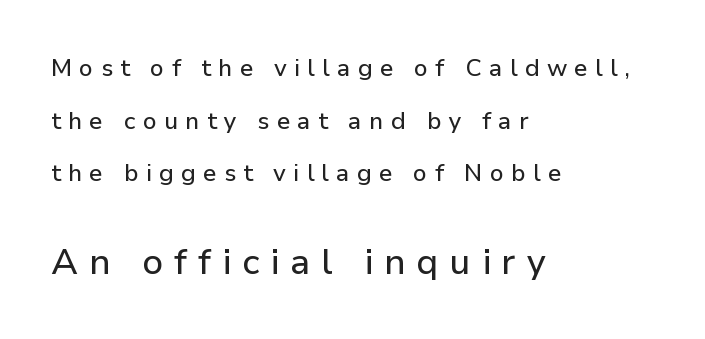
Nothing sits at the stroke ends, so this counts as sans-serif. Characters remain perfectly vertical along every line. You could not count columns in this text — the font is proportionally spaced. Compared with typical body copy, the letter spacing here is much looser.
